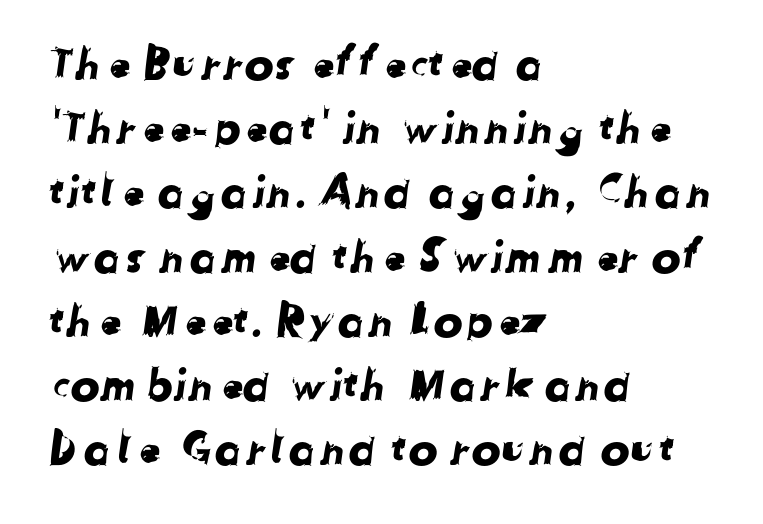
Q: Is the typeface a serif or a sans-serif typeface? A: Sans-serif.
Q: Is the text underlined? A: No.
Q: How is the paragraph aligned? A: Left-aligned.
Q: Is the spacing between letters normal or unusually wide? A: Normal.
Q: Is the spacing between lines tight, normal or loose? A: Normal.
Q: Width (condensed, normal, or wide)? A: Normal.
Q: Stroke contrast? A: Low.
Q: x-height? A: Medium.
Q: Monospaced? A: No.
